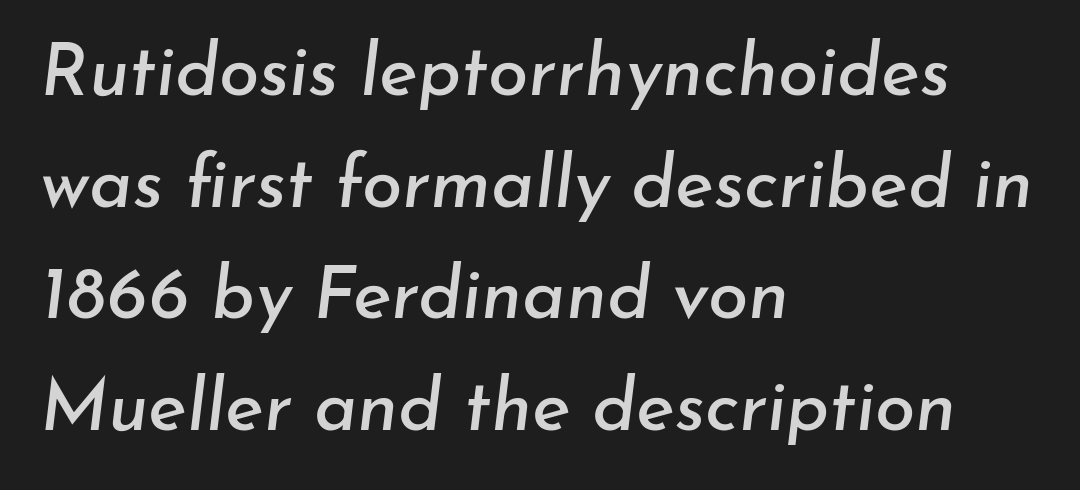
Reading down the block, your eye returns to a fixed left position each line. You can tell it's italic because the verticals aren't actually vertical. Varying glyph widths throughout — classic text-font behaviour. In terms of letterspacing, this is plain default setting. The foot of each line stays bare and open.
